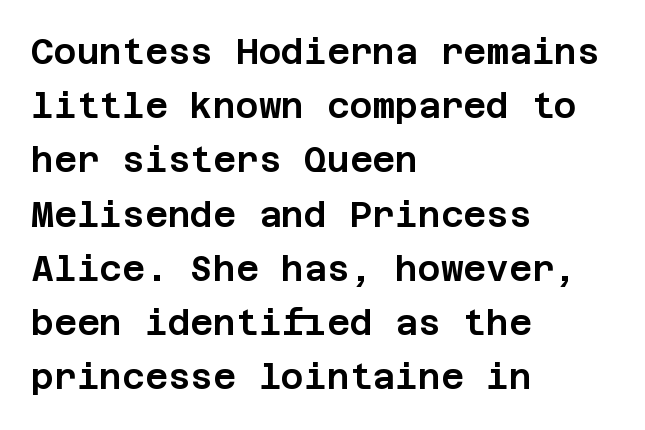
{"serif": "no", "italic": "no", "width": "normal", "stroke_contrast": "low", "x_height": "large", "underline": "no", "align": "left", "line_spacing": "normal", "line_spacing_ratio": 1.55, "letter_spacing": "normal", "letter_spacing_em": 0.0, "glyph_px": 35}
